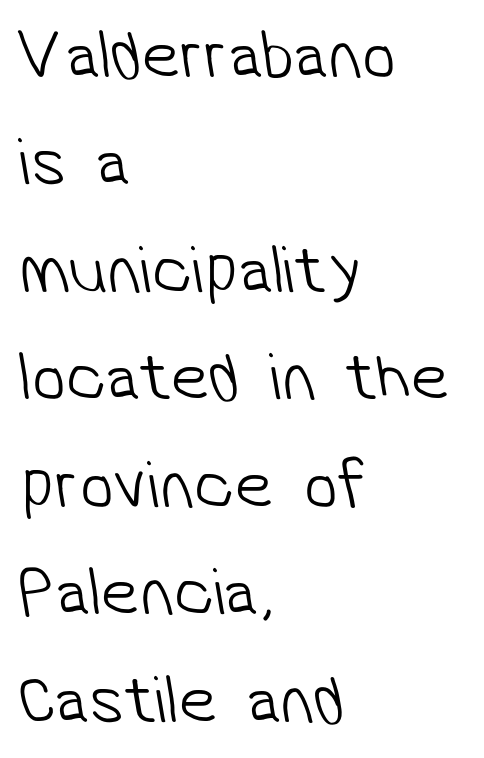
Think of a printed novel: that variable character pitch is what you see here. Serifs: no, the terminals of the letterforms are clean. Evenly set lines give the paragraph a standard silhouette. Is the block centered? No — it sits flush against the left margin. In terms of letterspacing, this is plain default setting. Heaviness? Minimal to ordinary, like unemphasized prose.
